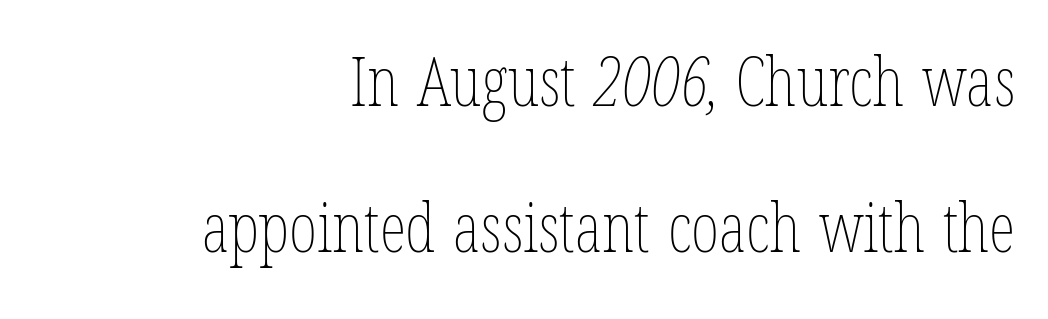
The image shows 68 px thin, condensed type; set right-aligned, loose line spacing (2.14x), normal letter spacing, not underlined; low stroke contrast and a medium x-height.
